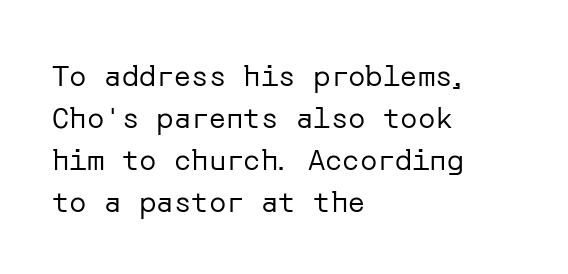
Honestly, there is no underline to notice here at all. You could call the tracking neutral — neither tight nor loose. Teacher's note: observe the even left margin — that is flush-left alignment. Is there any slant? The stems are plumb. The face used here is a sans, in the tradition of grotesques and geometrics. Counters stay open thanks to moderate or lighter strokes.
